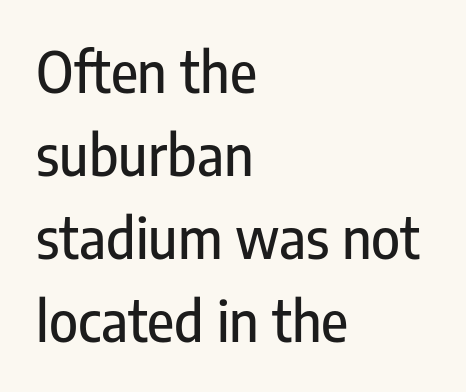
A classic flush-left, rag-right setting is used for this passage. In terms of leading, this rendering sits right in the middle. Posture: upright roman. Letters rest on an invisible, unmarked baseline.
